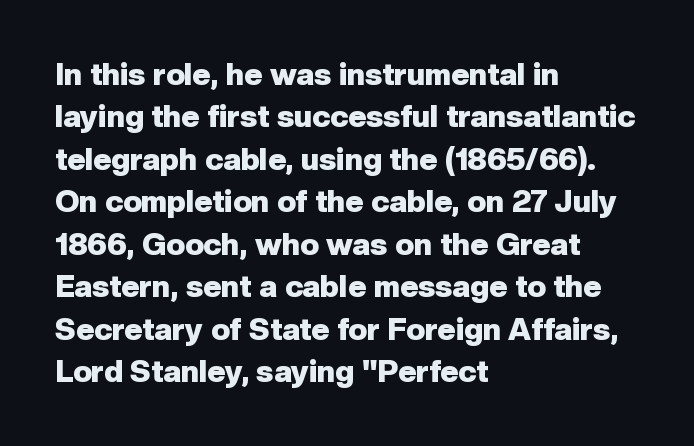
The image shows 31 px heavy sans-serif type, upright; set left-aligned, normal line spacing (1.37x), normal letter spacing, not underlined; low stroke contrast and a medium x-height.
